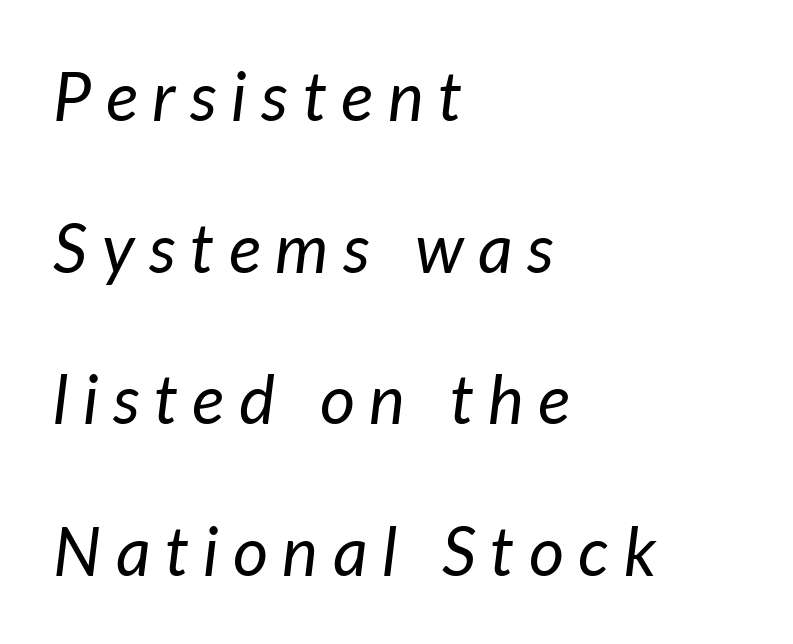
Q: Is the text bold? A: No.
Q: Is the text italic (slanted)? A: Yes, it leans right by about 7 degrees.
Q: Is the text underlined? A: No.
Q: How is the paragraph aligned? A: Left-aligned.
Q: Is the spacing between letters normal or unusually wide? A: Unusually wide.
Q: Is the spacing between lines tight, normal or loose? A: Loose.
Q: Width (condensed, normal, or wide)? A: Normal.
Q: Stroke contrast? A: Low.
Q: x-height? A: Medium.
Q: Monospaced? A: No.
